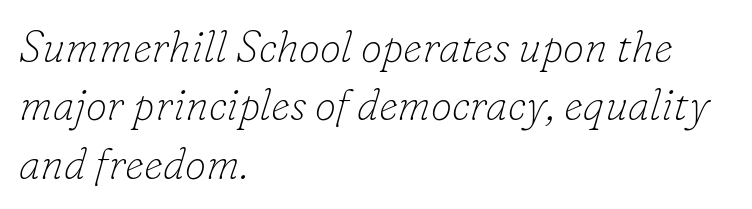
Q: Is the text bold? A: No.
Q: Is the text italic (slanted)? A: Yes, it leans right by about 16 degrees.
Q: Is the typeface a serif or a sans-serif typeface? A: Serif.
Q: Is the text underlined? A: No.
Q: How is the paragraph aligned? A: Left-aligned.
Q: Is the spacing between letters normal or unusually wide? A: Normal.
Q: Is the spacing between lines tight, normal or loose? A: Normal.
Q: Width (condensed, normal, or wide)? A: Normal.
Q: Stroke contrast? A: Low.
Q: x-height? A: Small.
Q: Monospaced? A: No.
